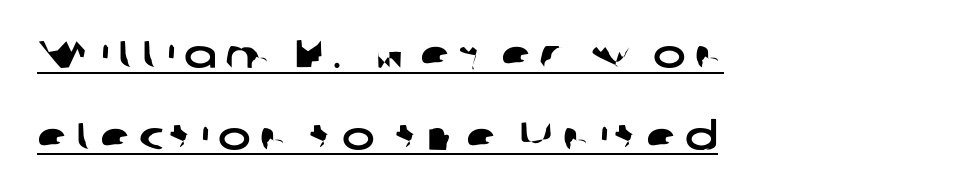
Q: Is the typeface a serif or a sans-serif typeface? A: Sans-serif.
Q: Is the text underlined? A: Yes.
Q: How is the paragraph aligned? A: Left-aligned.
Q: Is the spacing between letters normal or unusually wide? A: Unusually wide.
Q: Is the spacing between lines tight, normal or loose? A: Loose.
Q: Width (condensed, normal, or wide)? A: Wide.
Q: Stroke contrast? A: Low.
Q: x-height? A: Medium.
Q: Monospaced? A: No.
